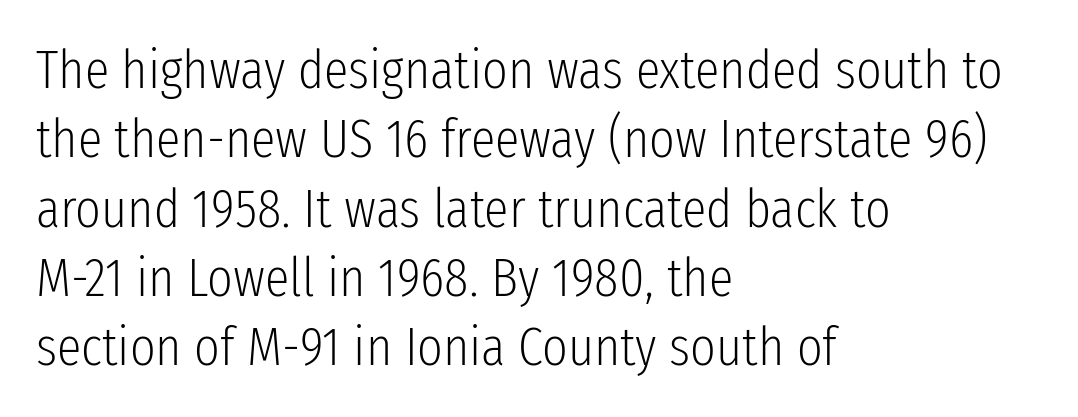
Weight: in the light-to-regular range. Observe the absence of serifs on each vertical stroke in this sample. Regarding leading, the lines here are spaced in the standard way. Style check: upright. The specimen omits any rule beneath the text block's lines.
